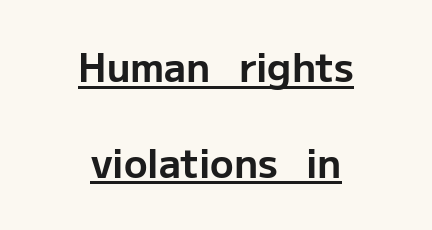
The image shows 39 px bold sans-serif type, upright; set centered, loose line spacing (2.45x), normal letter spacing, underlined; low stroke contrast and a medium x-height.
